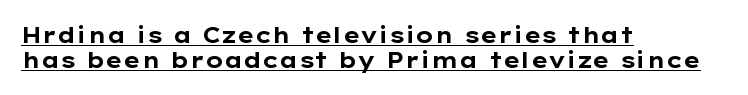
Compared with typical body copy, the letter spacing here is the same. The passage shown stacks its lines with hardly any gap. One-word summary of the alignment: left. Chunky letters — that's bold for sure. This rendering features underlined lettering. The lettering holds an erect, upright posture throughout.
